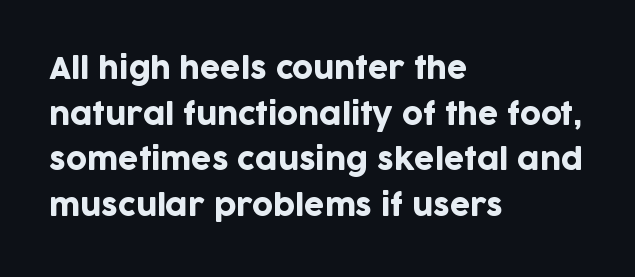
{"serif": "no", "italic": "no", "width": "normal", "stroke_contrast": "low", "x_height": "large", "monospaced": "no", "underline": "no", "align": "left", "line_spacing": "normal", "line_spacing_ratio": 1.57, "letter_spacing": "normal", "letter_spacing_em": 0.0, "glyph_px": 29}
